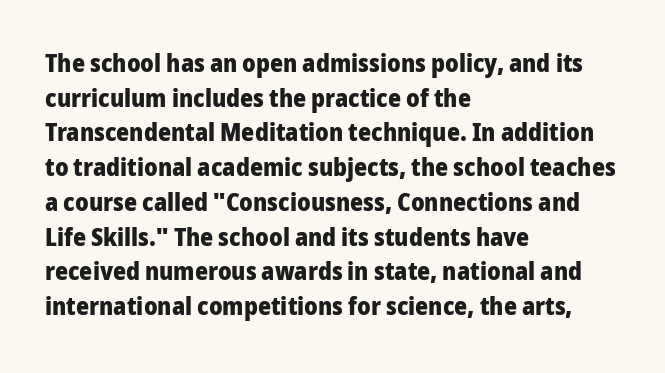
The type sits square on the baseline with zero lean. Summary of weight: heavy, a full bold. Rule under the text: the space is simply empty. Is the letter spacing exaggerated? No — it looks like the ordinary default.
